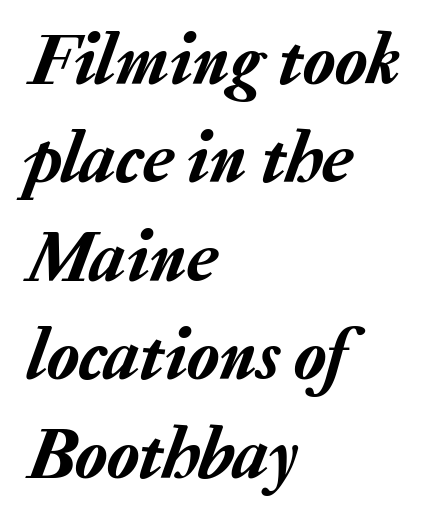
Q: Is the text italic (slanted)? A: Yes, it leans right by about 20 degrees.
Q: Is the text underlined? A: No.
Q: How is the paragraph aligned? A: Left-aligned.
Q: Is the spacing between letters normal or unusually wide? A: Normal.
Q: Is the spacing between lines tight, normal or loose? A: Normal.
Q: Width (condensed, normal, or wide)? A: Normal.
Q: Stroke contrast? A: Low.
Q: x-height? A: Medium.
Q: Monospaced? A: No.
